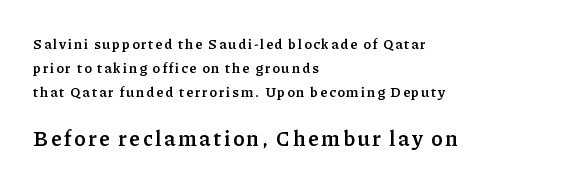
Q: Is the text bold? A: Yes.
Q: Is the text italic (slanted)? A: No, it is upright.
Q: Is the text underlined? A: No.
Q: How is the paragraph aligned? A: Left-aligned.
Q: Which block of text is set in a larger size, the first (top) or the second (bottom)? A: The second (bottom) one.
